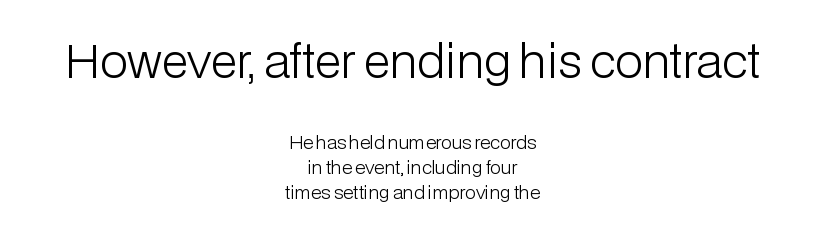
Q: Is the text bold? A: No.
Q: Is the text italic (slanted)? A: No, it is upright.
Q: Is the typeface a serif or a sans-serif typeface? A: Sans-serif.
Q: Is the text underlined? A: No.
Q: How is the paragraph aligned? A: Centered.
Q: Is the spacing between letters normal or unusually wide? A: Normal.
Q: Is the spacing between lines tight, normal or loose? A: Normal.
Q: Which block of text is set in a larger size, the first (top) or the second (bottom)? A: The first (top) one.
Q: Width (condensed, normal, or wide)? A: Normal.
Q: Stroke contrast? A: Low.
Q: x-height? A: Medium.
Q: Monospaced? A: No.
